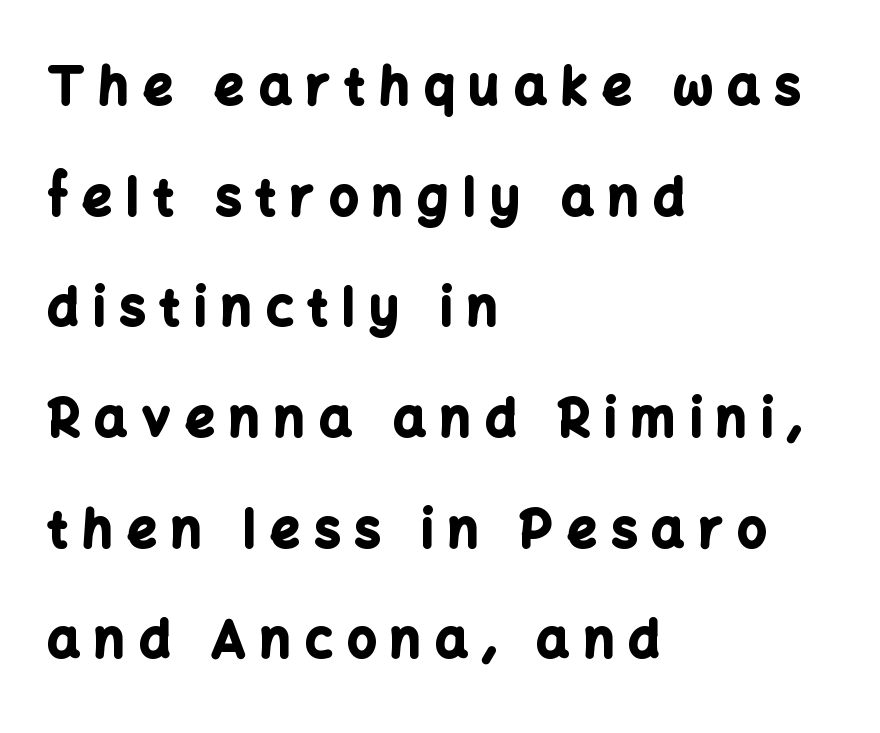
The passage shown is not underscored anywhere. Does the lettering tilt? It doesn't — this is upright. This is sans-serif lettering, the kind often seen on screens and signage. You could only call the tracking loose — the letters float apart. Stroke thickness is high; the sample reads as a true bold.
